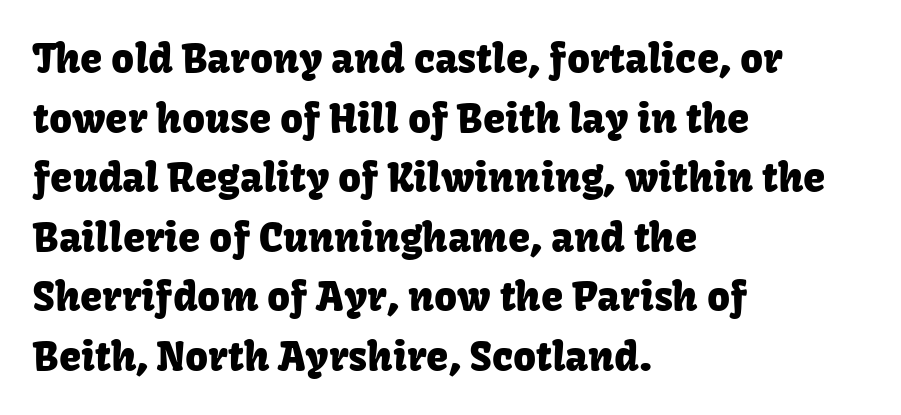
Q: Is the text italic (slanted)? A: No, it is upright.
Q: Is the typeface a serif or a sans-serif typeface? A: Sans-serif.
Q: Is the text underlined? A: No.
Q: How is the paragraph aligned? A: Left-aligned.
Q: Is the spacing between letters normal or unusually wide? A: Normal.
Q: Is the spacing between lines tight, normal or loose? A: Normal.
Q: Width (condensed, normal, or wide)? A: Normal.
Q: Stroke contrast? A: Low.
Q: x-height? A: Medium.
Q: Monospaced? A: No.
